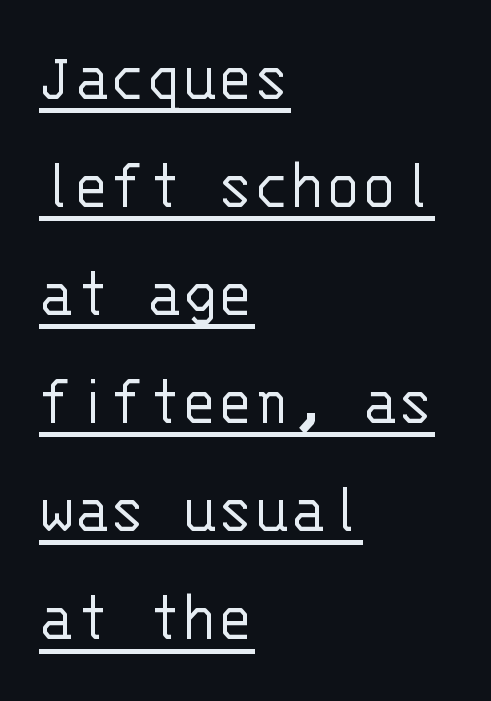
Q: Is the text bold? A: No.
Q: Is the text italic (slanted)? A: No, it is upright.
Q: Is the typeface a serif or a sans-serif typeface? A: Sans-serif.
Q: Is the text underlined? A: Yes.
Q: How is the paragraph aligned? A: Left-aligned.
Q: Is the spacing between letters normal or unusually wide? A: Normal.
Q: Is the spacing between lines tight, normal or loose? A: Normal.
Q: Width (condensed, normal, or wide)? A: Normal.
Q: Stroke contrast? A: Low.
Q: x-height? A: Large.
Q: Monospaced? A: Yes.
